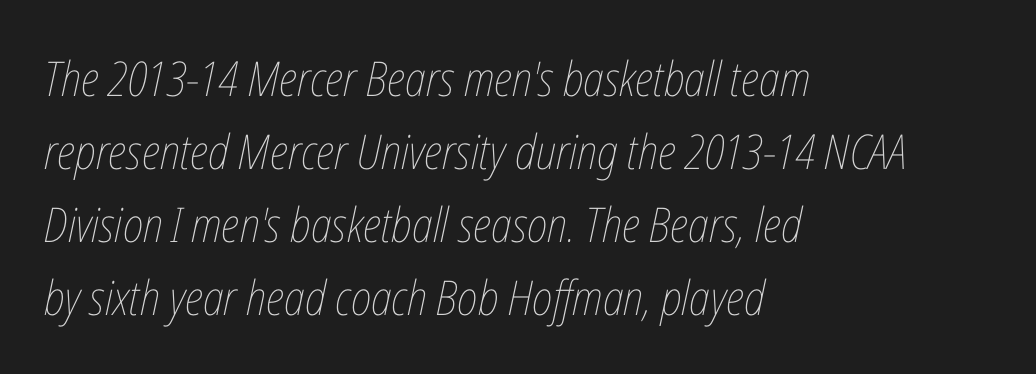
The image shows 48 px thin, condensed type, italic (leaning right); set left-aligned, normal line spacing (1.52x), normal letter spacing, not underlined; low stroke contrast and a medium x-height.
